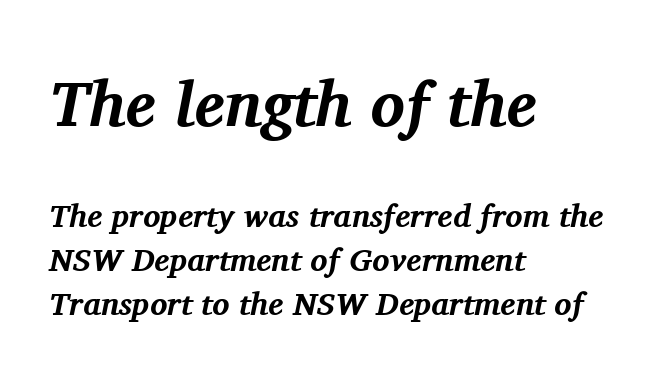
The image shows 64 px bold serif type, italic (leaning right); set left-aligned, normal line spacing (1.37x), normal letter spacing, not underlined; the first (top) block is 2.0x larger; medium stroke contrast and a medium x-height.
